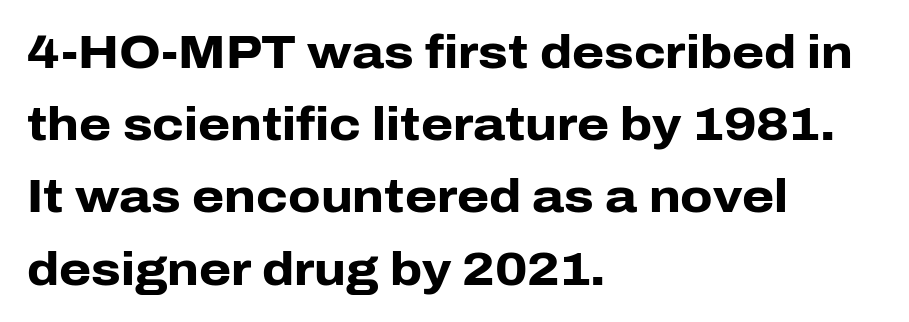
The image shows 46 px heavy sans-serif type, upright; set left-aligned, normal line spacing (1.57x), normal letter spacing, not underlined; low stroke contrast and a medium x-height.
